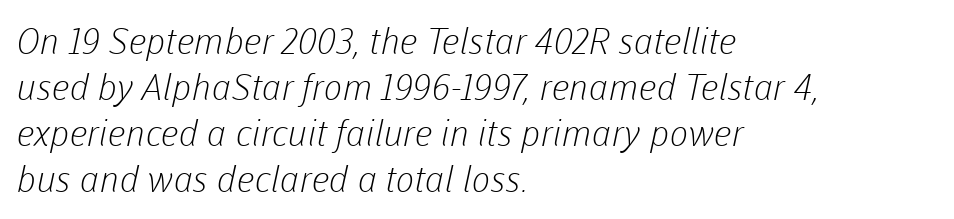
{"serif": "no", "bold": "no", "weight": "light", "width": "normal", "stroke_contrast": "low", "x_height": "medium", "monospaced": "no", "underline": "no", "align": "left", "line_spacing": "normal", "line_spacing_ratio": 1.28, "letter_spacing": "normal", "letter_spacing_em": 0.0, "glyph_px": 36}
